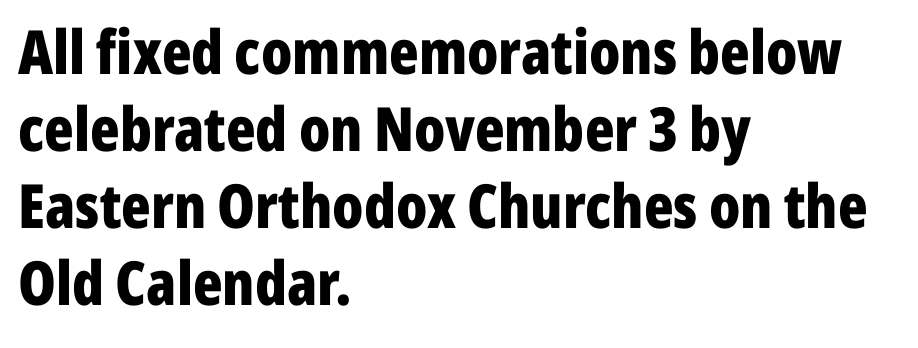
Q: Is the text bold? A: Yes.
Q: Is the text italic (slanted)? A: No, it is upright.
Q: Is the typeface a serif or a sans-serif typeface? A: Sans-serif.
Q: Is the text underlined? A: No.
Q: How is the paragraph aligned? A: Left-aligned.
Q: Is the spacing between letters normal or unusually wide? A: Normal.
Q: Is the spacing between lines tight, normal or loose? A: Normal.
Q: Width (condensed, normal, or wide)? A: Condensed.
Q: Stroke contrast? A: Low.
Q: x-height? A: Medium.
Q: Monospaced? A: No.
